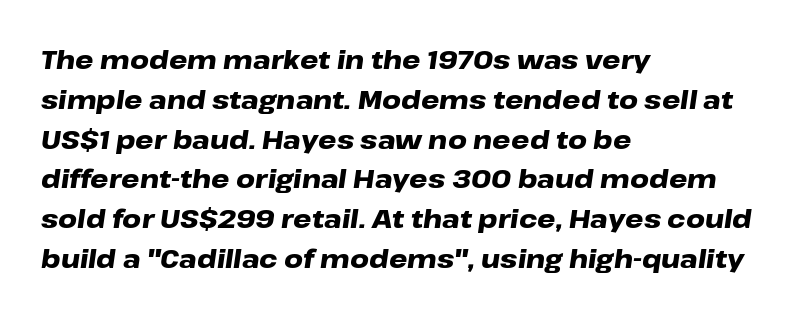
A full-strength bold gives these letters their thick strokes. The letterforms sit shoulder to shoulder at normal distance. The designer left line spacing at the default. The rag falls on the right side of this text block.
